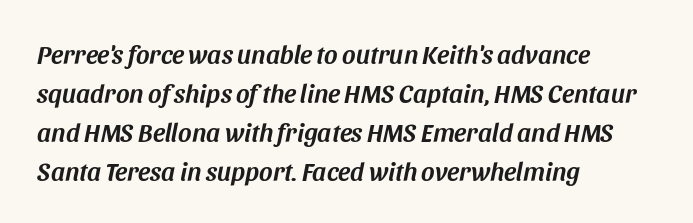
Q: Is the text italic (slanted)? A: Yes, it leans right by about 11 degrees.
Q: Is the text underlined? A: No.
Q: How is the paragraph aligned? A: Left-aligned.
Q: Is the spacing between letters normal or unusually wide? A: Normal.
Q: Is the spacing between lines tight, normal or loose? A: Normal.
